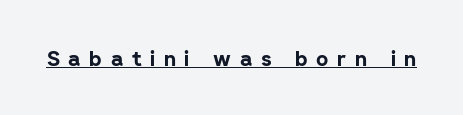
Q: Is the text bold? A: Yes.
Q: Is the text italic (slanted)? A: No, it is upright.
Q: Is the text underlined? A: Yes.
Q: Is the spacing between letters normal or unusually wide? A: Unusually wide.
